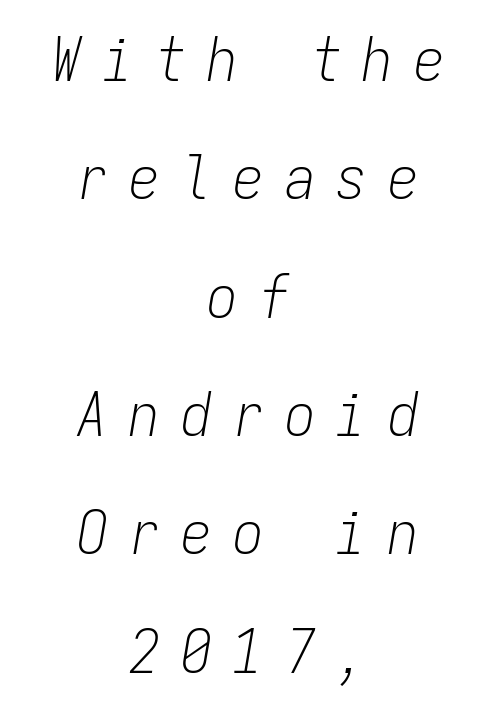
The image shows 61 px light, condensed type, italic (leaning right), monospaced; set centered, loose line spacing (1.94x), unusually wide letter spacing (+0.35 em), not underlined; low stroke contrast and a medium x-height.
